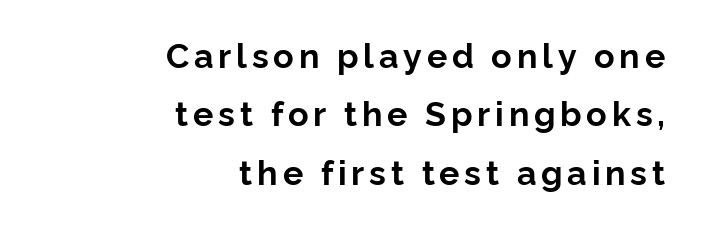
{"serif": "no", "italic": "no", "bold": "yes", "weight": "bold", "width": "normal", "stroke_contrast": "low", "x_height": "medium", "monospaced": "no", "underline": "no", "align": "right", "line_spacing_ratio": 1.72, "glyph_px": 34}
